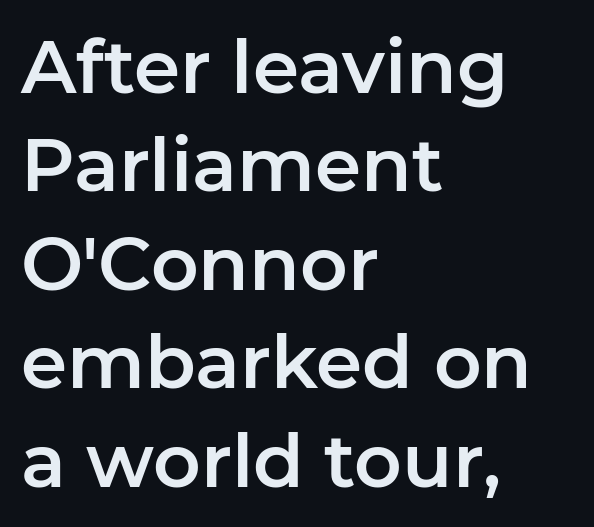
Q: Is the text italic (slanted)? A: No, it is upright.
Q: Is the typeface a serif or a sans-serif typeface? A: Sans-serif.
Q: Is the text underlined? A: No.
Q: How is the paragraph aligned? A: Left-aligned.
Q: Is the spacing between letters normal or unusually wide? A: Normal.
Q: Is the spacing between lines tight, normal or loose? A: Normal.
Q: Width (condensed, normal, or wide)? A: Normal.
Q: Stroke contrast? A: Low.
Q: x-height? A: Medium.
Q: Monospaced? A: No.
